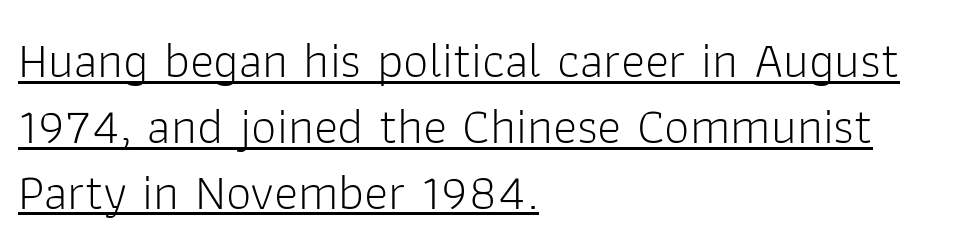
Q: Is the text bold? A: No.
Q: Is the text italic (slanted)? A: No, it is upright.
Q: Is the typeface a serif or a sans-serif typeface? A: Sans-serif.
Q: Is the text underlined? A: Yes.
Q: How is the paragraph aligned? A: Left-aligned.
Q: Is the spacing between letters normal or unusually wide? A: Normal.
Q: Is the spacing between lines tight, normal or loose? A: Normal.
Q: Width (condensed, normal, or wide)? A: Normal.
Q: Stroke contrast? A: Low.
Q: x-height? A: Medium.
Q: Monospaced? A: No.
